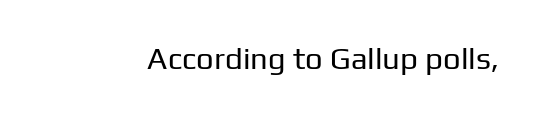
The image shows 31 px regular-weight sans-serif type, upright; set normal letter spacing, not underlined; low stroke contrast and a medium x-height.
